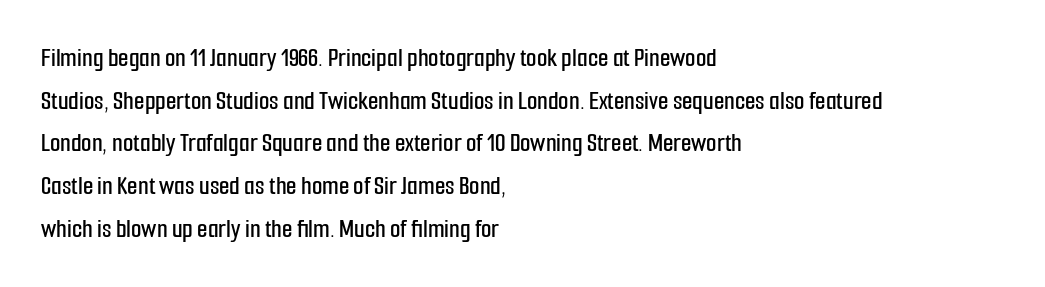
The words here are not underlined. Upright lettering throughout. This rendering leaves character spacing at its baseline value. These lines stack with their left ends in a neat column. Vertical spacing — default.
